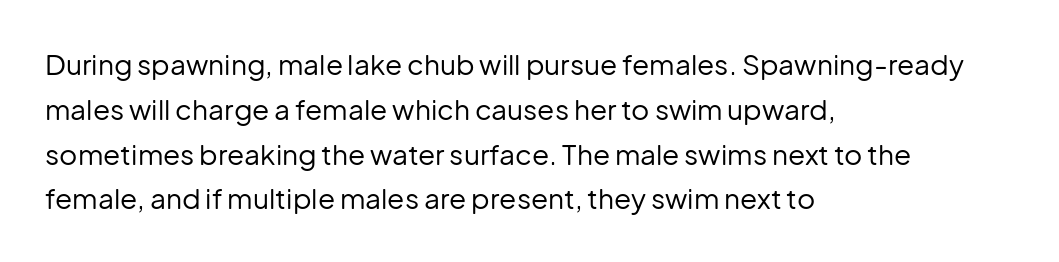
No letter is thick-stroked: the sample isn't bold. The lettering holds an erect, upright posture throughout. The glyphs are unaccompanied by any horizontal stroke below them. Spacing between characters is what you'd get straight out of the box. These lines are rendered in a variable-pitch font. The leading is moderate, giving the passage an even texture.
